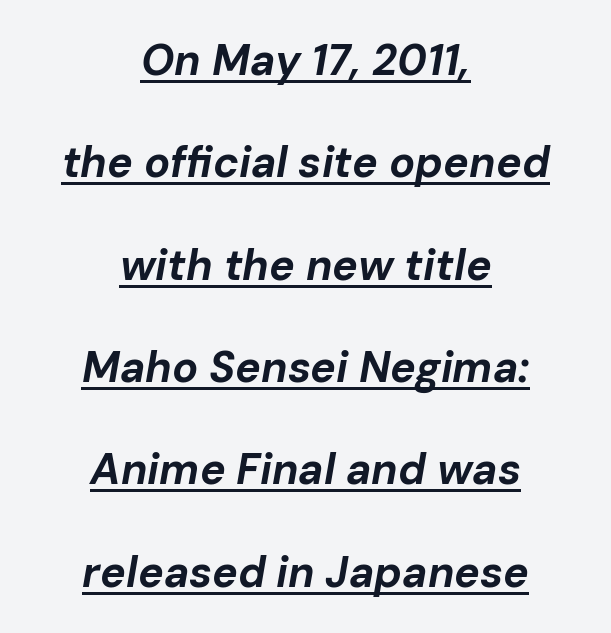
If you folded the block vertically in half, each line would mirror itself in length. The strokes are fattened all the way to bold. The line-height multiplier appears high, well above default. Character widths vary here, with narrow letters taking less room than wide ones. Compared with ordinary roman type, these characters are visibly tilted.
